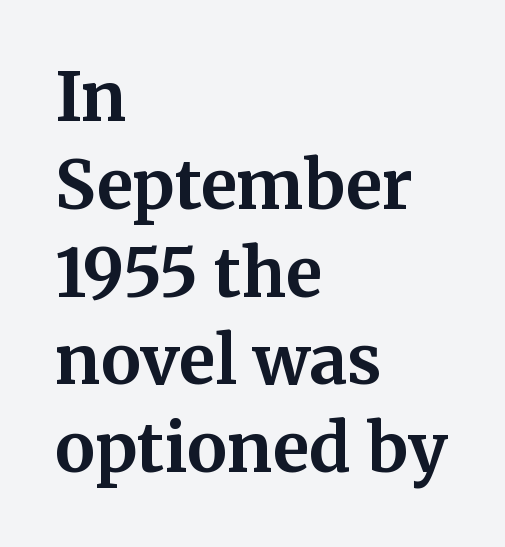
Plenty of ink on the page — the face is bold. Honestly, the row spacing looks completely unremarkable. This rendering employs a face with finishing strokes, i.e., a serif. Spacing verdict: proportional, widths tailored to each character. Do the letters lean? They stand straight. A clean baseline with only descenders dipping below it.
